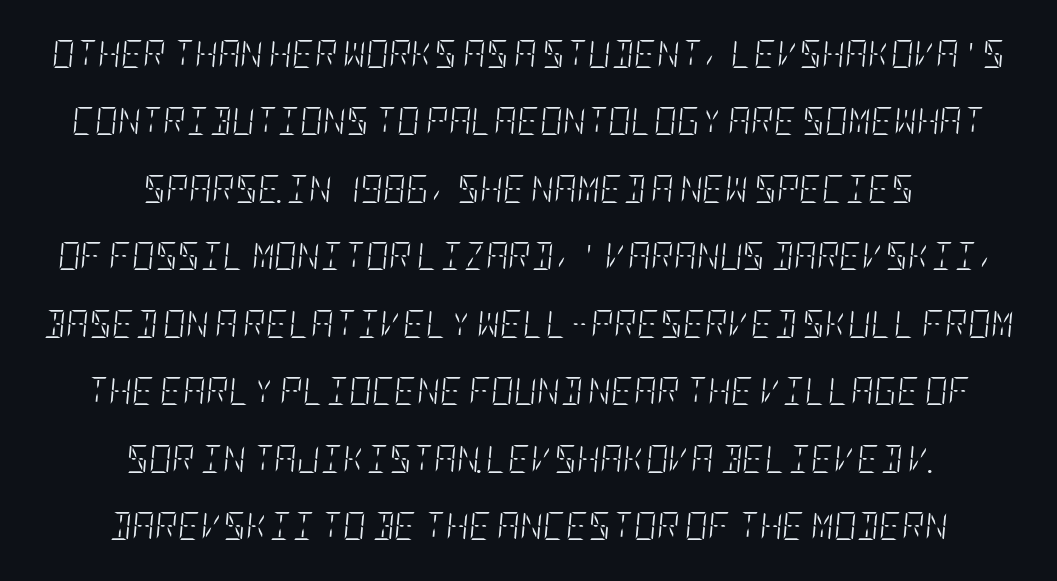
The image shows 28 px light, condensed type, italic (leaning right); set centered, loose line spacing (2.41x), normal letter spacing, not underlined; low stroke contrast and a large x-height.
